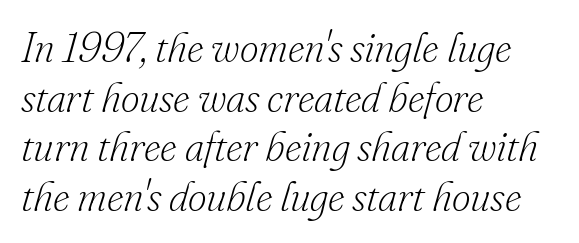
{"serif": "yes", "italic": "yes", "lean": "right", "slant_degrees": 16, "bold": "no", "weight": "light", "width": "normal", "stroke_contrast": "low", "x_height": "small", "monospaced": "no", "underline": "no", "align": "left", "line_spacing_ratio": 1.21, "letter_spacing": "normal", "letter_spacing_em": 0.0, "glyph_px": 41}
